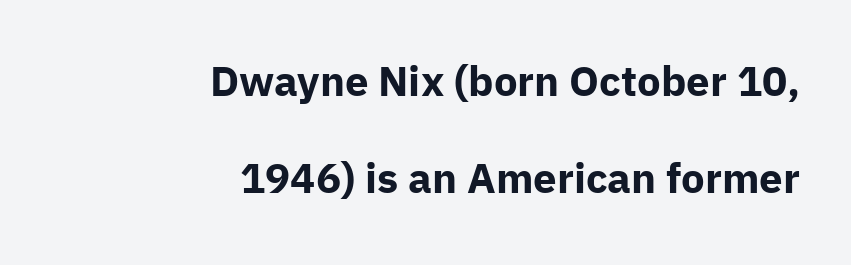
Upright lettering throughout. The passage shown stacks its lines with a broad gap. Type without underlining. Caption: multi-line text, flush right, ragged left. This sample has the flowing, uneven cadence of proportional lettering. Plenty of ink on the page — the face is bold.
